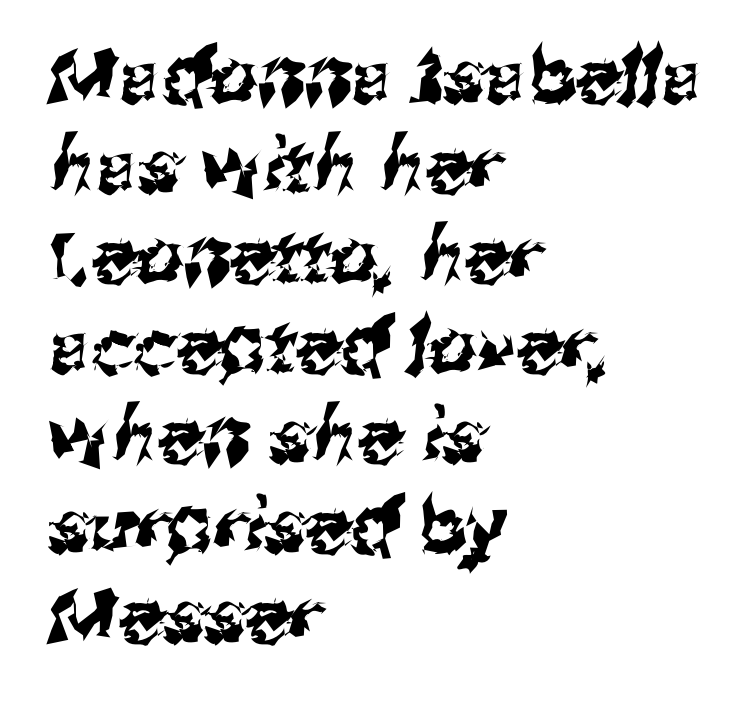
{"serif": "no", "width": "normal", "stroke_contrast": "medium", "x_height": "medium", "monospaced": "no", "underline": "no", "align": "left", "line_spacing_ratio": 1.2, "letter_spacing": "normal", "letter_spacing_em": 0.0, "glyph_px": 75}
